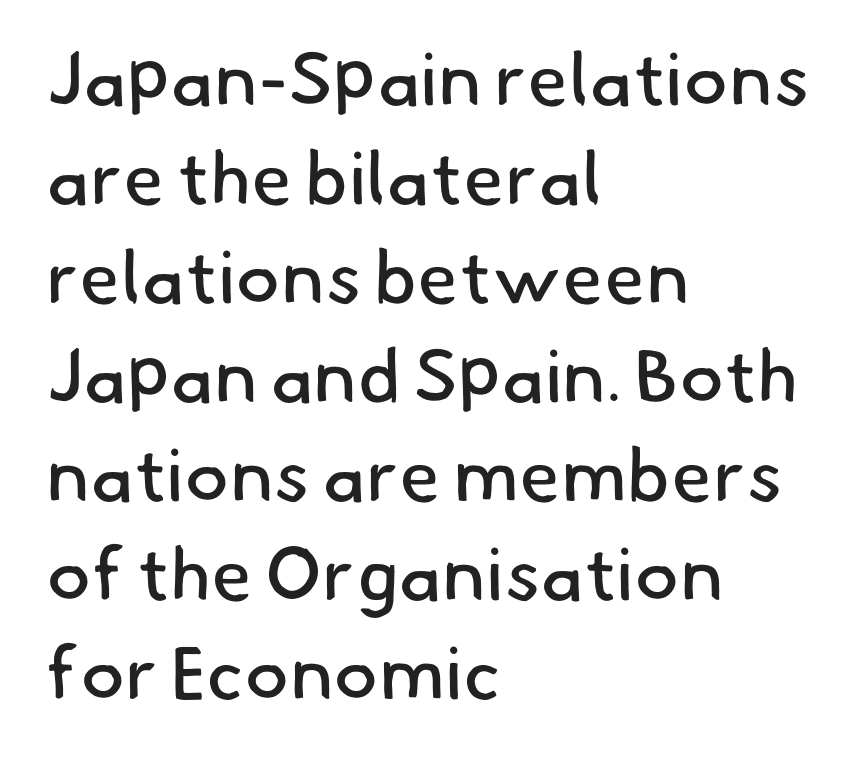
Q: Is the text bold? A: No.
Q: Is the typeface a serif or a sans-serif typeface? A: Sans-serif.
Q: Is the text underlined? A: No.
Q: How is the paragraph aligned? A: Left-aligned.
Q: Is the spacing between letters normal or unusually wide? A: Normal.
Q: Is the spacing between lines tight, normal or loose? A: Normal.
Q: Width (condensed, normal, or wide)? A: Normal.
Q: Stroke contrast? A: Low.
Q: x-height? A: Small.
Q: Monospaced? A: No.
